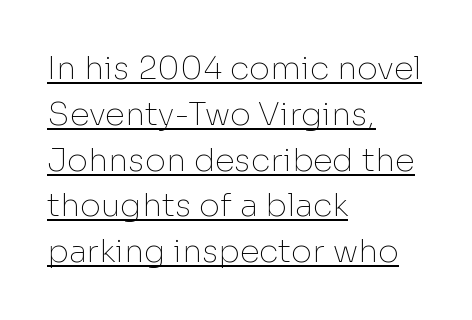
Q: Is the text bold? A: No.
Q: Is the text italic (slanted)? A: No, it is upright.
Q: Is the typeface a serif or a sans-serif typeface? A: Sans-serif.
Q: Is the text underlined? A: Yes.
Q: How is the paragraph aligned? A: Left-aligned.
Q: Is the spacing between letters normal or unusually wide? A: Normal.
Q: Is the spacing between lines tight, normal or loose? A: Normal.
Q: Width (condensed, normal, or wide)? A: Normal.
Q: Stroke contrast? A: Low.
Q: x-height? A: Medium.
Q: Monospaced? A: No.
